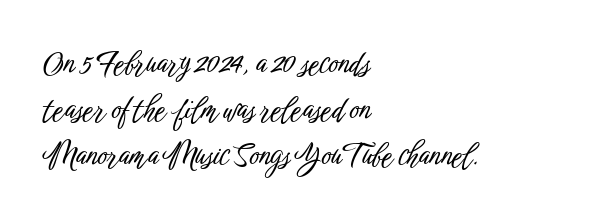
{"serif": "no", "width": "condensed", "stroke_contrast": "low", "x_height": "medium", "monospaced": "no", "underline": "no", "align": "left", "line_spacing": "normal", "line_spacing_ratio": 1.54, "letter_spacing": "normal", "letter_spacing_em": 0.0, "glyph_px": 30}
